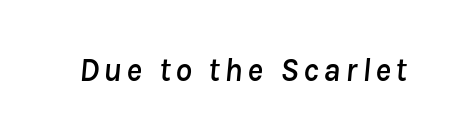
These lines are rendered in a variable-pitch font. Rule under the text: the space is simply empty. The passage shown leans; its letterforms are oblique.
